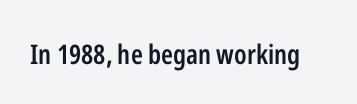
The image shows 27 px text type, upright; set normal letter spacing, not underlined.
